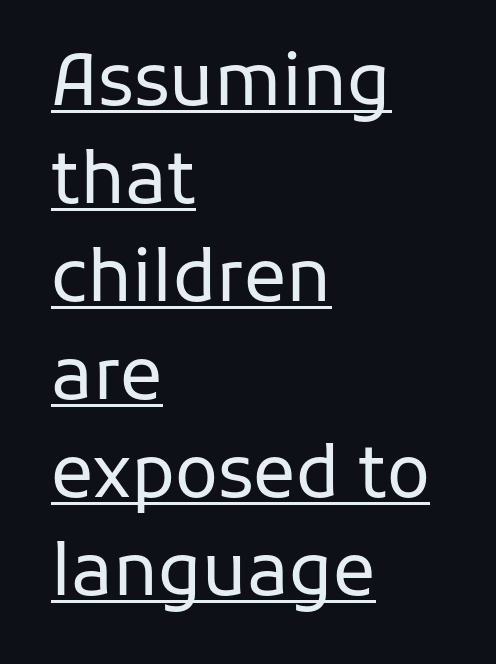
{"serif": "no", "italic": "no", "bold": "no", "weight": "regular", "width": "normal", "stroke_contrast": "low", "x_height": "medium", "monospaced": "no", "underline": "yes", "align": "left", "line_spacing": "normal", "line_spacing_ratio": 1.38, "letter_spacing": "normal", "letter_spacing_em": 0.0, "glyph_px": 71}
